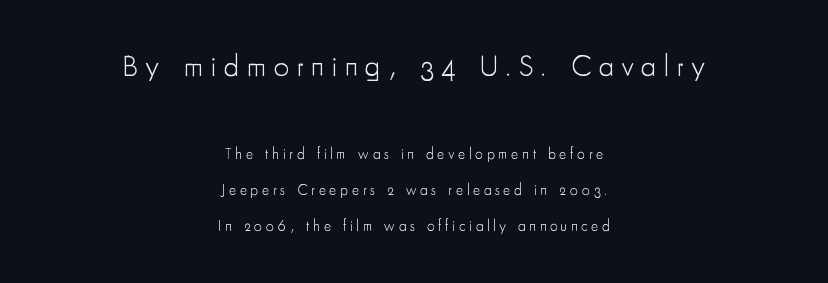
The image shows 30 px light, condensed sans-serif type, upright; set centered, loose line spacing (2.42x), unusually wide letter spacing (+0.25 em), not underlined; the first (top) block is 2.0x larger; low stroke contrast and a small x-height.
